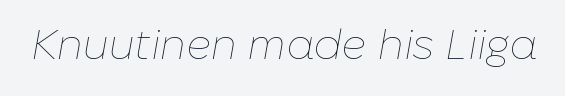
The image shows 42 px thin type, italic (leaning right); set normal letter spacing, not underlined; low stroke contrast and a medium x-height.
